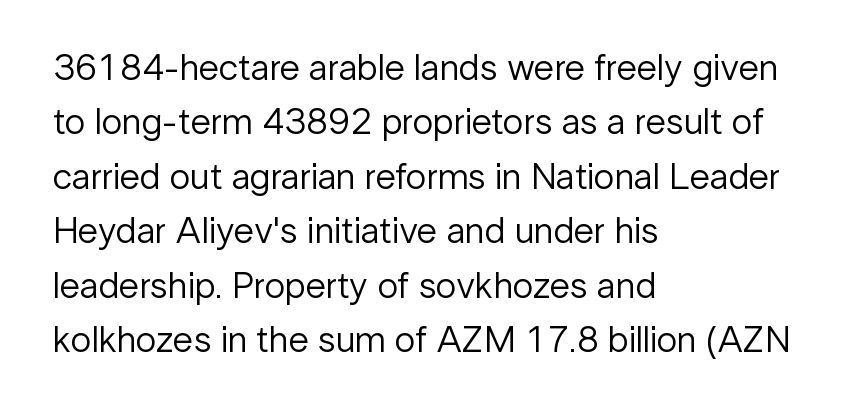
Is this a fixed-width face? No — the glyphs have proportional, varying widths. Bare-footed words on every line. Serifs: no, the terminals of the letterforms are clean. Default kerning and tracking; the words read as compact shapes. Notice how the stems are strictly vertical — no italics here.
